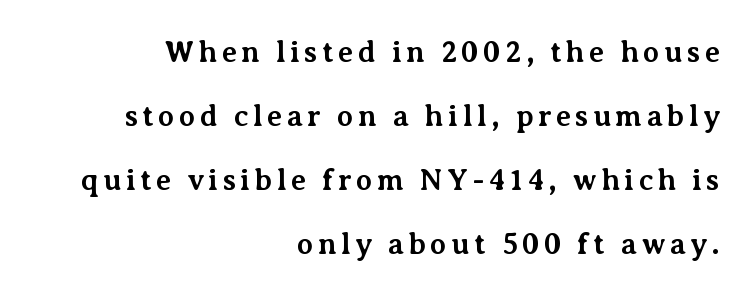
The glyphs have the mass of a bold cut. Proportional: the letters do not fall into vertical columns. Unmarked baselines from the first word to the last. Unlike a clean sans, this face finishes its strokes with serifs.
